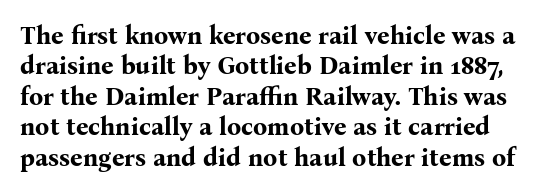
{"italic": "no", "bold": "yes", "underline": "no", "line_spacing_ratio": 1.22, "letter_spacing": "normal", "letter_spacing_em": 0.0, "glyph_px": 25}
